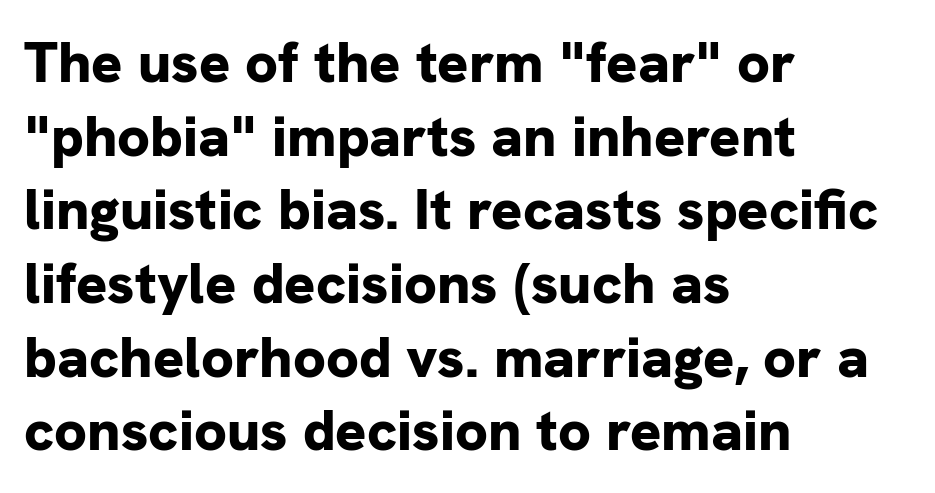
Q: Is the text bold? A: Yes.
Q: Is the text italic (slanted)? A: No, it is upright.
Q: Is the typeface a serif or a sans-serif typeface? A: Sans-serif.
Q: Is the text underlined? A: No.
Q: How is the paragraph aligned? A: Left-aligned.
Q: Is the spacing between letters normal or unusually wide? A: Normal.
Q: Is the spacing between lines tight, normal or loose? A: Normal.
Q: Width (condensed, normal, or wide)? A: Normal.
Q: Stroke contrast? A: Low.
Q: x-height? A: Medium.
Q: Monospaced? A: No.
